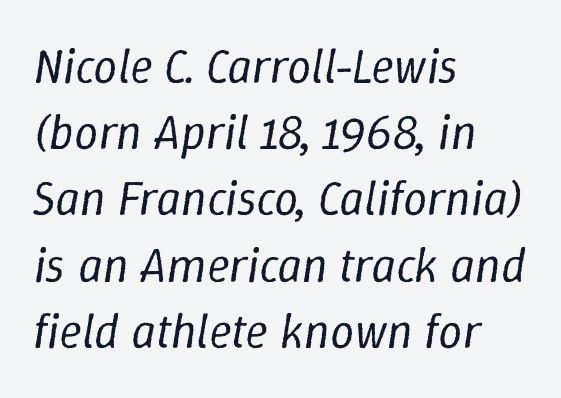
Q: Is the text bold? A: No.
Q: Is the text italic (slanted)? A: Yes, it leans right by about 9 degrees.
Q: Is the text underlined? A: No.
Q: How is the paragraph aligned? A: Left-aligned.
Q: Is the spacing between letters normal or unusually wide? A: Normal.
Q: Is the spacing between lines tight, normal or loose? A: Normal.
Q: Width (condensed, normal, or wide)? A: Normal.
Q: Stroke contrast? A: Low.
Q: x-height? A: Medium.
Q: Monospaced? A: No.
